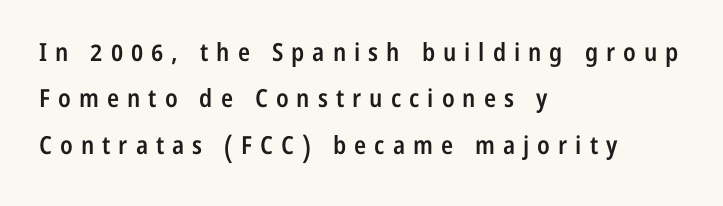
The image shows 25 px text type, upright; set left-aligned, line spacing 1.86x, unusually wide letter spacing (+0.32 em), not underlined.
